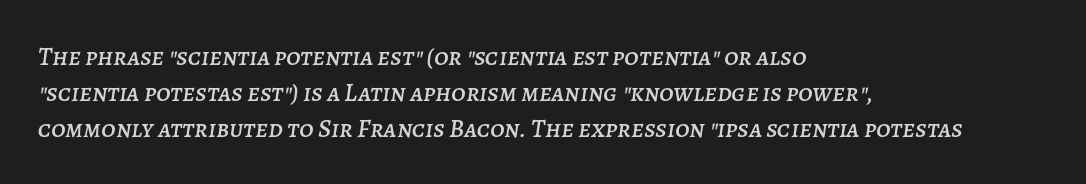
Q: Is the text italic (slanted)? A: Yes, it leans right by about 7 degrees.
Q: Is the text underlined? A: No.
Q: How is the paragraph aligned? A: Left-aligned.
Q: Is the spacing between letters normal or unusually wide? A: Normal.
Q: Is the spacing between lines tight, normal or loose? A: Normal.
